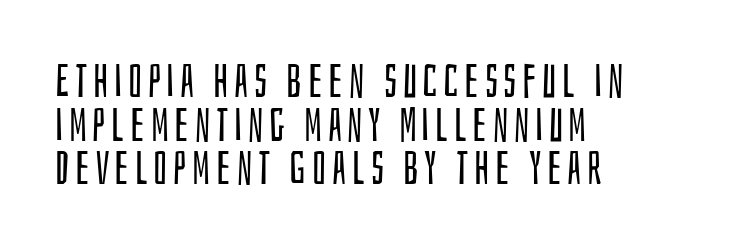
Compared with a centered layout, this one pins lines to the left instead. A typesetter would call this proportional, since set widths differ per character. Does the lettering tilt? It doesn't — this is upright. Interline gaps are noticeably narrow in this sample. The text was rendered using a sans face with plain stroke endings. The string is rendered with underlining switched off.
